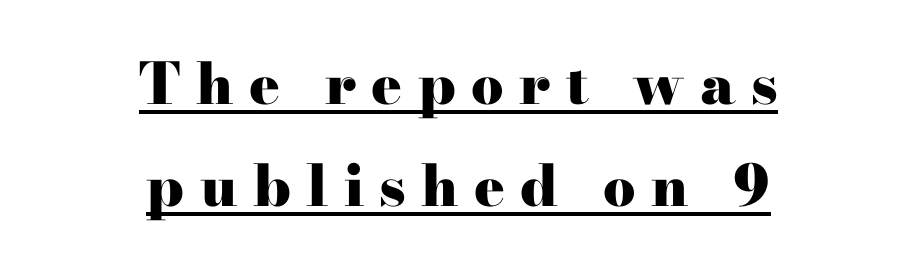
Q: Is the text bold? A: Yes.
Q: Is the text italic (slanted)? A: No, it is upright.
Q: Is the typeface a serif or a sans-serif typeface? A: Serif.
Q: Is the text underlined? A: Yes.
Q: How is the paragraph aligned? A: Centered.
Q: Is the spacing between letters normal or unusually wide? A: Unusually wide.
Q: Width (condensed, normal, or wide)? A: Wide.
Q: Stroke contrast? A: High.
Q: x-height? A: Small.
Q: Monospaced? A: No.
